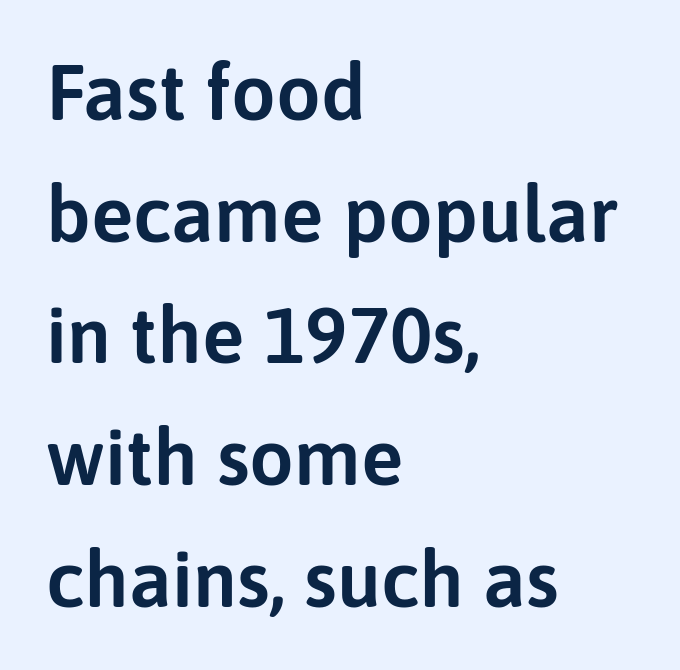
This sample uses a sans-serif face. Varying glyph widths throughout — classic text-font behaviour. Observe the ordinary spacing: letters are neighbours, not strangers. The rendering uses a moderate line-height, typical for paragraphs. One-word summary of the alignment: left. The gap between lines stays unmarked.
